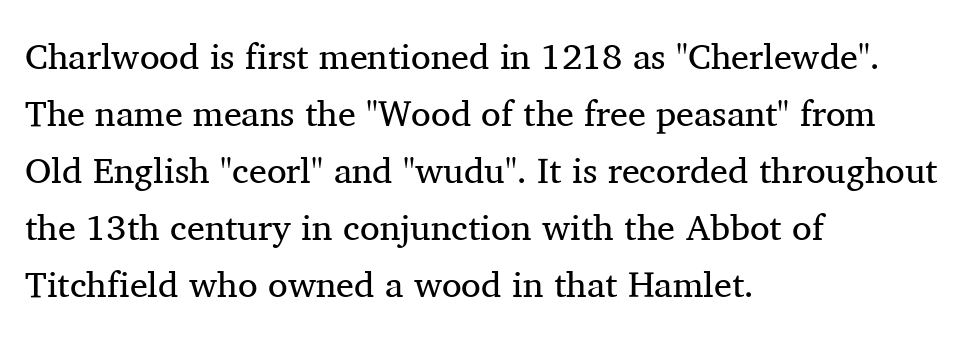
The image shows 36 px regular-weight serif type, upright; set left-aligned, normal line spacing (1.58x), normal letter spacing, not underlined; medium stroke contrast and a medium x-height.
